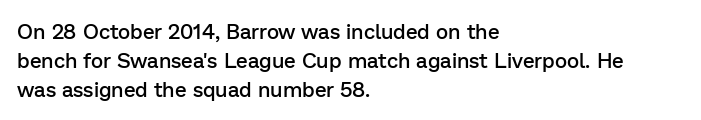
Q: Is the text bold? A: Semi-bold.
Q: Is the text italic (slanted)? A: No, it is upright.
Q: Is the text underlined? A: No.
Q: How is the paragraph aligned? A: Left-aligned.
Q: Is the spacing between letters normal or unusually wide? A: Normal.
Q: Is the spacing between lines tight, normal or loose? A: Normal.
